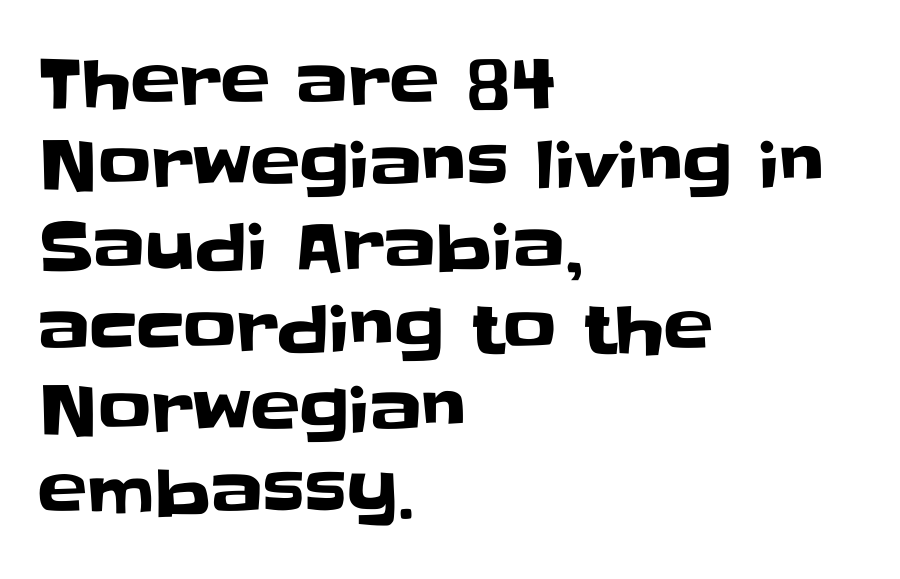
Q: Is the text italic (slanted)? A: No, it is upright.
Q: Is the typeface a serif or a sans-serif typeface? A: Sans-serif.
Q: Is the text underlined? A: No.
Q: How is the paragraph aligned? A: Left-aligned.
Q: Is the spacing between letters normal or unusually wide? A: Normal.
Q: Width (condensed, normal, or wide)? A: Normal.
Q: Stroke contrast? A: Low.
Q: x-height? A: Large.
Q: Monospaced? A: No.
